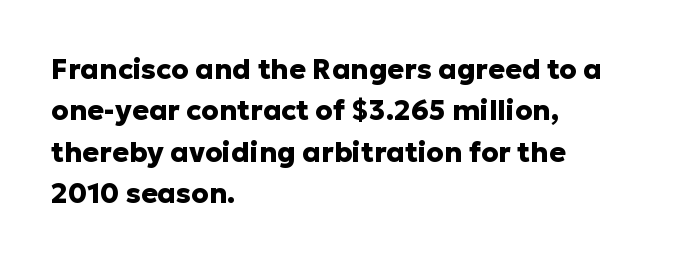
Q: Is the text bold? A: Yes.
Q: Is the text italic (slanted)? A: No, it is upright.
Q: Is the typeface a serif or a sans-serif typeface? A: Sans-serif.
Q: Is the text underlined? A: No.
Q: How is the paragraph aligned? A: Left-aligned.
Q: Is the spacing between letters normal or unusually wide? A: Normal.
Q: Is the spacing between lines tight, normal or loose? A: Normal.
Q: Width (condensed, normal, or wide)? A: Normal.
Q: Stroke contrast? A: Low.
Q: x-height? A: Medium.
Q: Monospaced? A: No.
